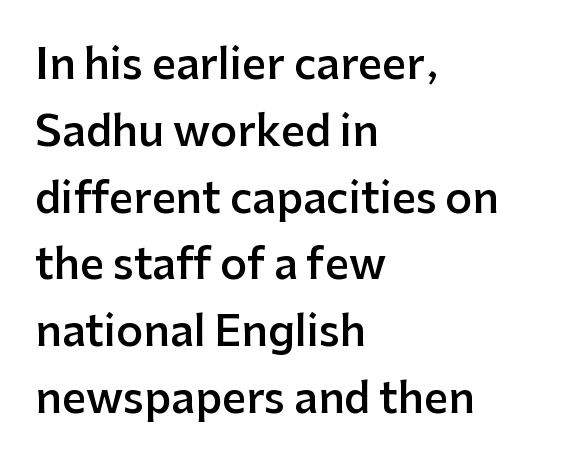
The line texture is even and compact thanks to regular tracking. Varying glyph widths throughout — classic text-font behaviour. What's the leading like? Ordinary, nothing unusual. If you drew a ruler down the left edge, every line would touch it. Descender tails drop into unmarked territory.
